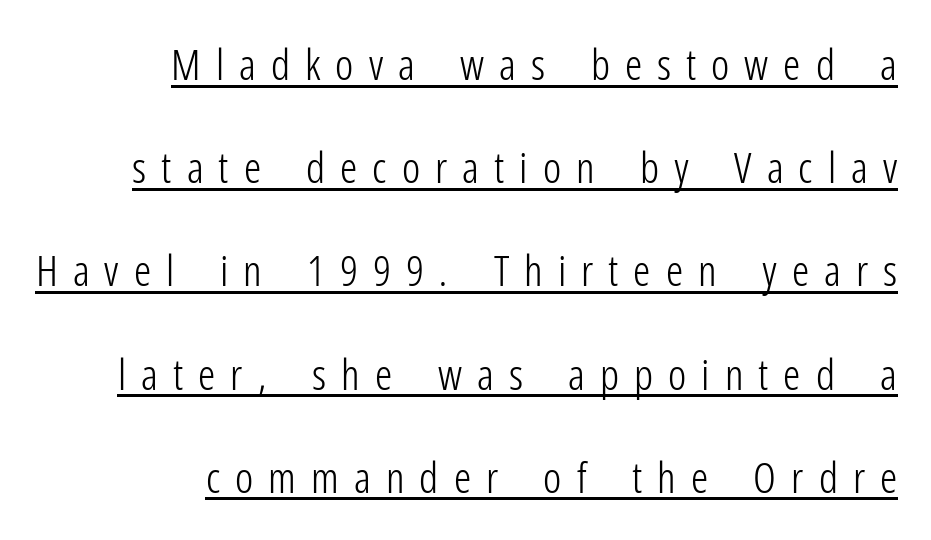
A continuous stroke trails under the words, as in a hyperlink. Stems here are at most as thick as an everyday book face. A typesetter would call this heavily tracked-out type. The letters advance in unequal steps, a hallmark of proportional type. Does the copy run flush right? Yes — the right margin is perfectly even.
